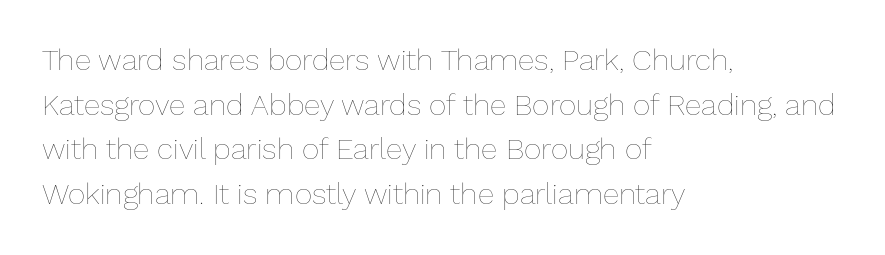
These lines sit exactly where default settings would place them. Glyph-to-glyph distance matches everyday printed text. The rendering uses natural spacing where letterforms have individual widths. Left-aligned paragraph, ragged on the right. Glance below the letters and you will spot only blank space.
